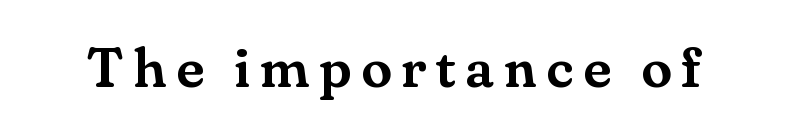
The letters stand straight up with perfectly vertical stems. This sample uses a serif face. Note the varied advance widths — an 'i' is clearly narrower than an 'm'. Clear beneath every line of the passage.
